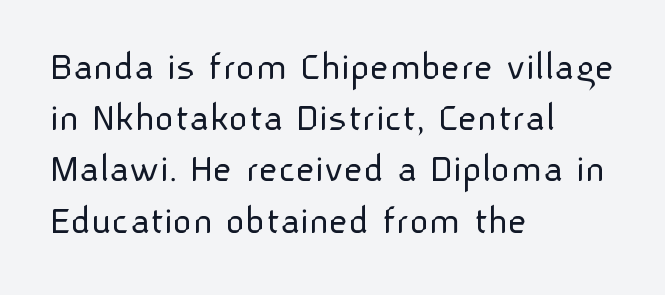
{"serif": "no", "italic": "no", "bold": "no", "weight": "light", "width": "normal", "stroke_contrast": "low", "x_height": "medium", "monospaced": "no", "underline": "no", "align": "left", "line_spacing_ratio": 1.22, "letter_spacing": "normal", "letter_spacing_em": 0.0, "glyph_px": 42}
